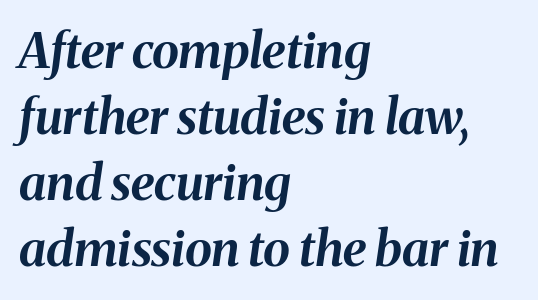
Q: Is the text bold? A: Yes.
Q: Is the text italic (slanted)? A: Yes, it leans right by about 8 degrees.
Q: Is the text underlined? A: No.
Q: How is the paragraph aligned? A: Left-aligned.
Q: Is the spacing between letters normal or unusually wide? A: Normal.
Q: Is the spacing between lines tight, normal or loose? A: Normal.
Q: Width (condensed, normal, or wide)? A: Normal.
Q: Stroke contrast? A: Medium.
Q: x-height? A: Medium.
Q: Monospaced? A: No.
